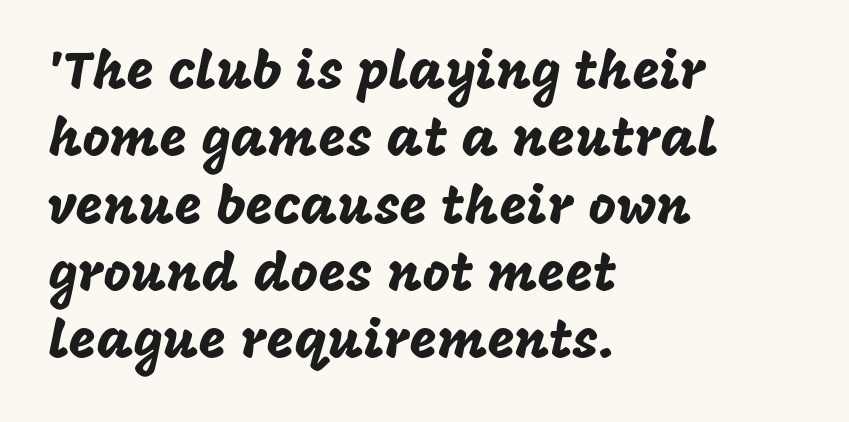
Is there much room between lines? A standard amount, neither cramped nor airy. Letter spacing: default. Nothing sits at the stroke ends, so this counts as sans-serif. A typesetter would call this proportional, since set widths differ per character. Clear beneath every line of the passage.
